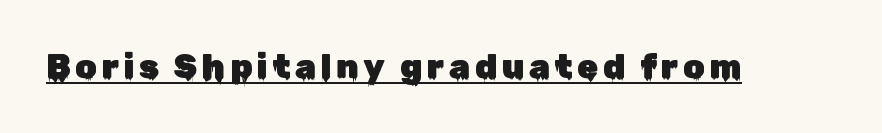
The image shows 34 px sans-serif type, upright; set underlined; low stroke contrast and a medium x-height.
